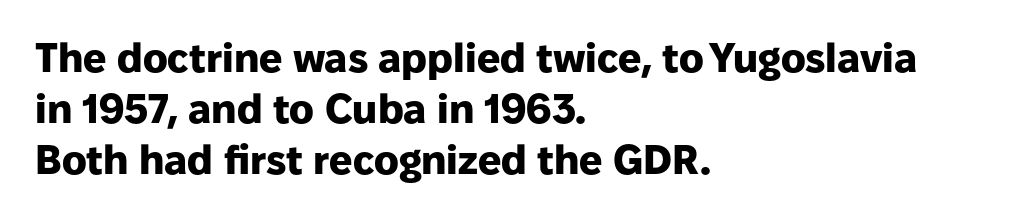
The image shows 41 px heavy sans-serif type, upright; set left-aligned, line spacing 1.24x, normal letter spacing, not underlined; low stroke contrast and a medium x-height.
